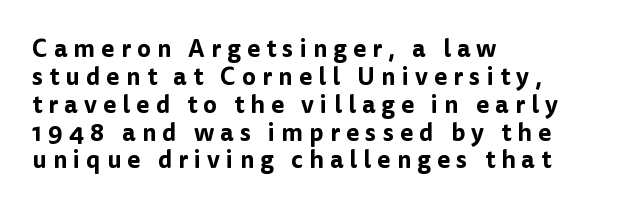
Quick note: not italic, upright. There is plenty of visible air inserted between adjacent glyphs. Is the block centered? No — it sits flush against the left margin. Rule under the text: the space is simply empty.
